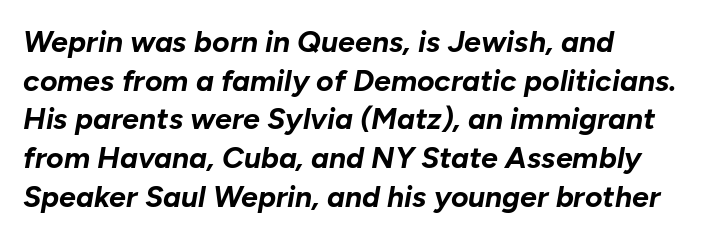
Q: Is the text bold? A: Yes.
Q: Is the text italic (slanted)? A: Yes, it leans right by about 10 degrees.
Q: Is the text underlined? A: No.
Q: How is the paragraph aligned? A: Left-aligned.
Q: Is the spacing between letters normal or unusually wide? A: Normal.
Q: Is the spacing between lines tight, normal or loose? A: Normal.
Q: Width (condensed, normal, or wide)? A: Normal.
Q: Stroke contrast? A: Low.
Q: x-height? A: Medium.
Q: Monospaced? A: No.
